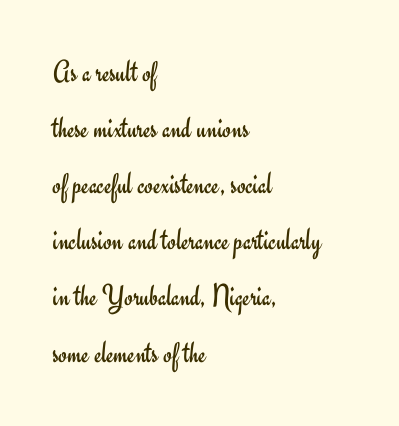
Does the copy run flush right? No — it runs flush left. Check under the words: just untouched page. These lines are composed in type without serifs.
